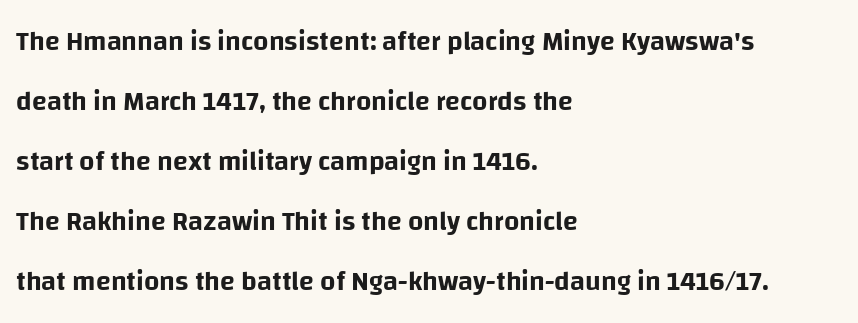
Q: Is the text italic (slanted)? A: No, it is upright.
Q: Is the text underlined? A: No.
Q: How is the paragraph aligned? A: Left-aligned.
Q: Is the spacing between letters normal or unusually wide? A: Normal.
Q: Is the spacing between lines tight, normal or loose? A: Loose.
